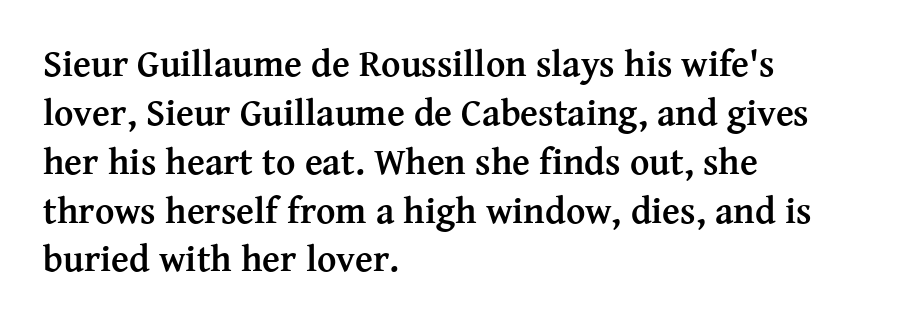
Posture: straight, roman, zero tilt. Proportional: the letters do not fall into vertical columns. Check the space under the baseline: it is left empty. Each glyph is drawn with heavy, bold strokes. In terms of letterspacing, this is plain default setting.
